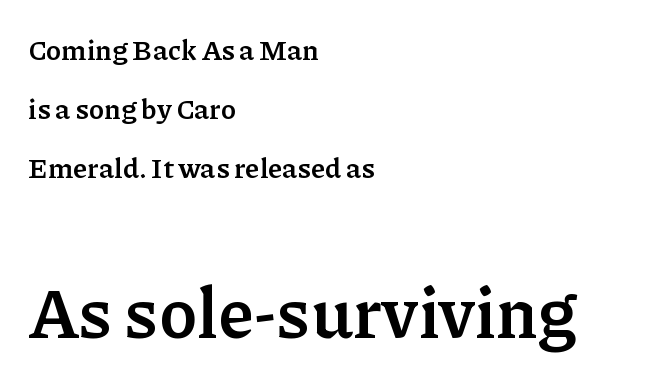
Q: Is the text bold? A: Yes.
Q: Is the text italic (slanted)? A: No, it is upright.
Q: Is the typeface a serif or a sans-serif typeface? A: Serif.
Q: Is the text underlined? A: No.
Q: How is the paragraph aligned? A: Left-aligned.
Q: Is the spacing between letters normal or unusually wide? A: Normal.
Q: Is the spacing between lines tight, normal or loose? A: Loose.
Q: Which block of text is set in a larger size, the first (top) or the second (bottom)? A: The second (bottom) one.
Q: Width (condensed, normal, or wide)? A: Normal.
Q: Stroke contrast? A: Low.
Q: x-height? A: Medium.
Q: Monospaced? A: No.
